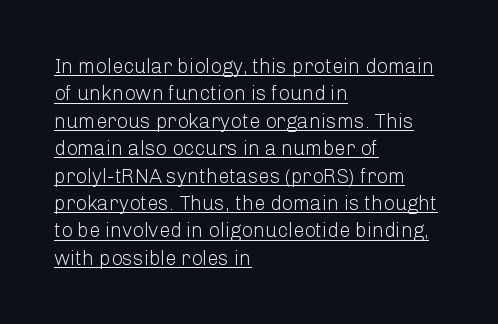
Posture: straight, roman, zero tilt. Baseline-to-baseline distance is the conventional proportion of letter height. The compositor pushed each line to the left boundary. Each word holds together tightly as a unit, with standard inter-letter gaps. Underlining? Definitely there.
